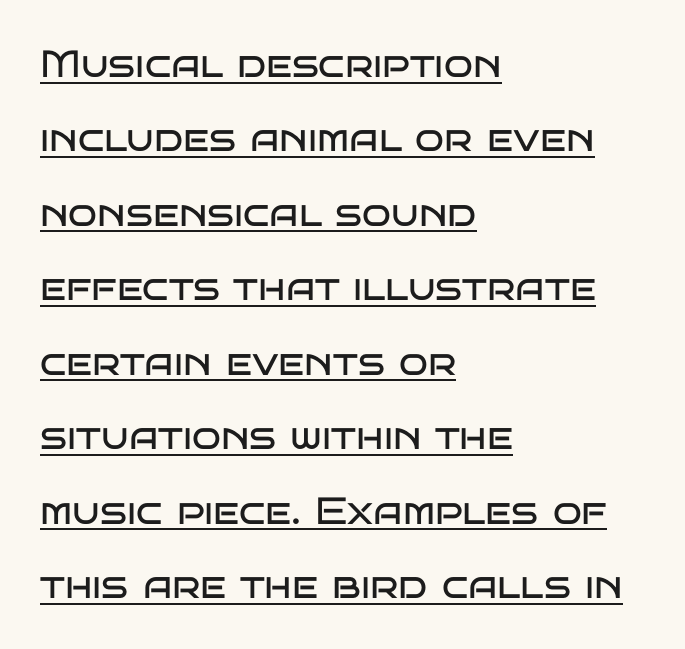
{"serif": "no", "italic": "no", "bold": "no", "weight": "regular", "width": "wide", "stroke_contrast": "low", "x_height": "large", "monospaced": "no", "underline": "yes", "align": "left", "line_spacing": "loose", "line_spacing_ratio": 1.96, "letter_spacing": "normal", "letter_spacing_em": 0.0, "glyph_px": 38}
